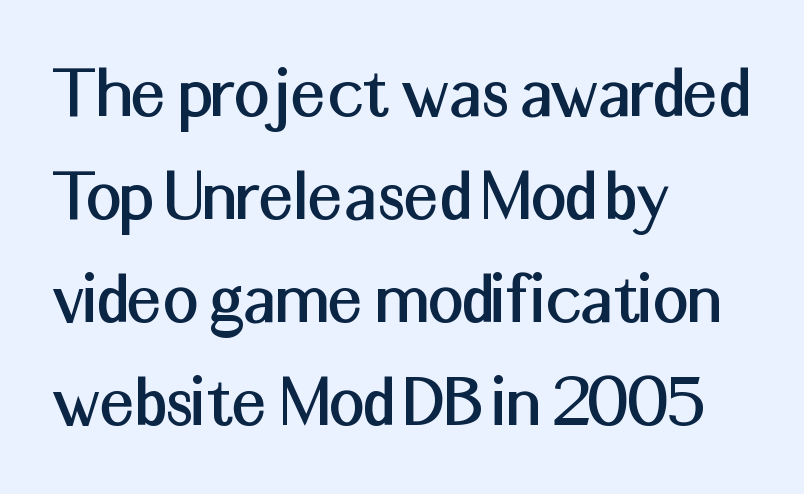
Type style note: lacks serifs. Is the letter spacing exaggerated? No — it looks like the ordinary default. Each letter keeps its own natural width here, so spacing adapts to shape. The vertical gap from one line to the next is medium. The space beneath each line is pristine and unruled. Italic? Not at all — the glyphs are vertical.
